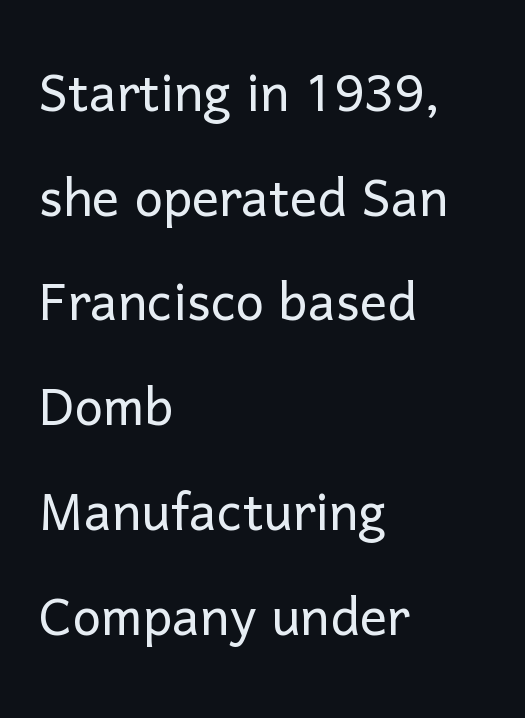
The letterforms sit at book weight or below. The lettering stays uniformly vertical, giving the passage a roman look. Which margin do the lines hug? The left one — the right edge is uneven. Note the varied advance widths — an 'i' is clearly narrower than an 'm'. Serif or sans? Sans — the stroke terminals are bare.
